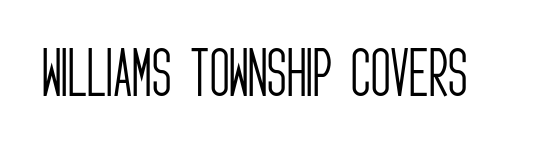
The image shows 54 px light, condensed sans-serif type, upright; set normal letter spacing, not underlined; low stroke contrast and a large x-height.
